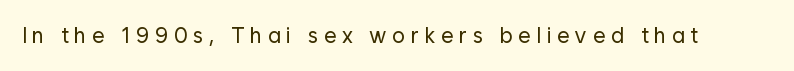
The image shows 22 px text type, upright; set unusually wide letter spacing (+0.25 em), not underlined.
